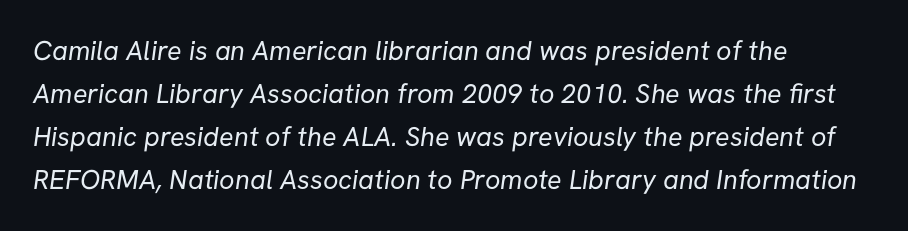
The strokes carry an ordinary text weight at most. Lines of text with bare space underneath. Summary of vertical rhythm: regular, with standard interline spacing. The setting favours the left margin, as ordinary paragraphs usually do. The gaps between neighbouring characters are ordinary and unremarkable.
